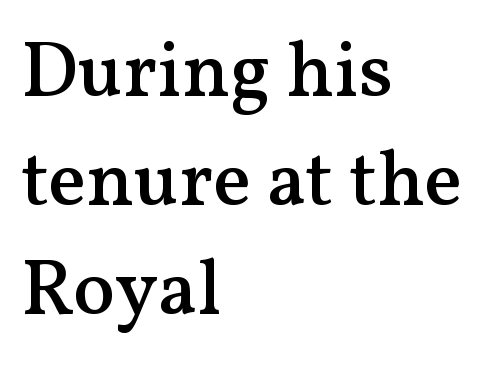
Think of a printed novel: that variable character pitch is what you see here. The gap between lines stays unmarked. The font family rendered here belongs to the serif group. What's the leading like? Ordinary, nothing unusual. Tall strokes in this sample are plumb rather than angled.
